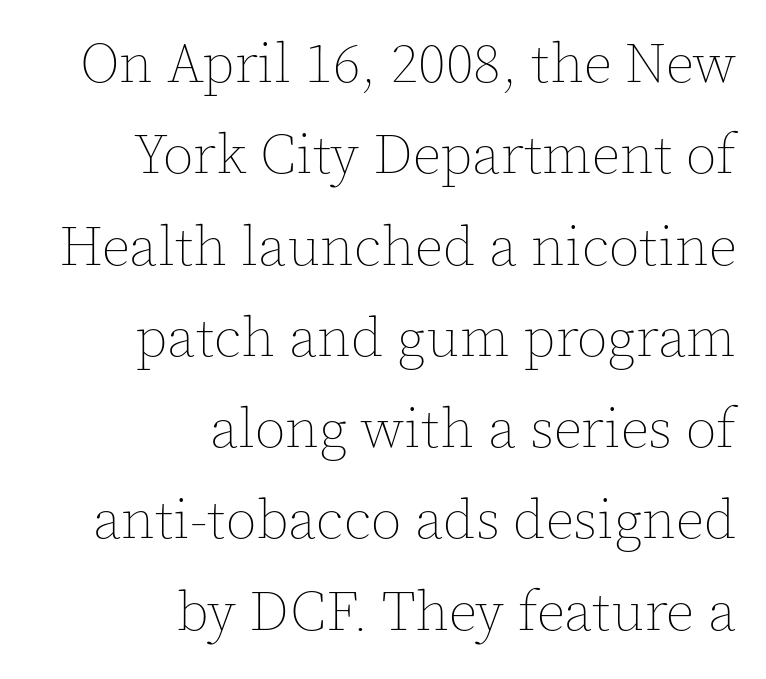
Q: Is the text bold? A: No.
Q: Is the text italic (slanted)? A: No, it is upright.
Q: Is the text underlined? A: No.
Q: How is the paragraph aligned? A: Right-aligned.
Q: Is the spacing between letters normal or unusually wide? A: Normal.
Q: Is the spacing between lines tight, normal or loose? A: Normal.
Q: Width (condensed, normal, or wide)? A: Normal.
Q: x-height? A: Medium.
Q: Monospaced? A: No.
